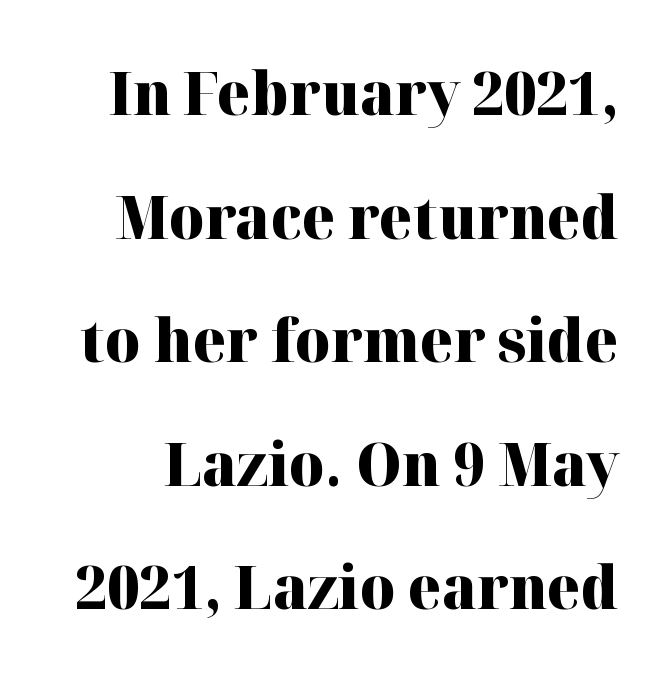
Q: Is the text bold? A: Yes.
Q: Is the text italic (slanted)? A: No, it is upright.
Q: Is the typeface a serif or a sans-serif typeface? A: Serif.
Q: Is the text underlined? A: No.
Q: Is the spacing between letters normal or unusually wide? A: Normal.
Q: Is the spacing between lines tight, normal or loose? A: Loose.
Q: Width (condensed, normal, or wide)? A: Normal.
Q: Stroke contrast? A: High.
Q: x-height? A: Medium.
Q: Monospaced? A: No.
